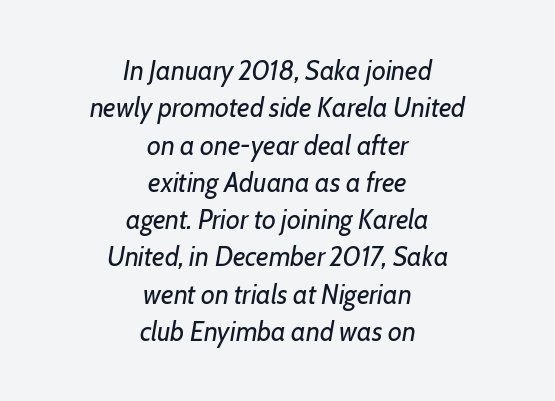
The image shows 27 px text type, italic (leaning right); set centered, normal line spacing (1.38x), normal letter spacing, not underlined.
